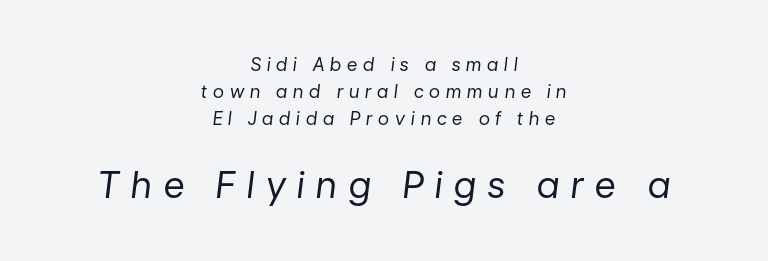
The image shows 36 px regular-weight type, italic (leaning right); set centered, normal line spacing (1.51x), unusually wide letter spacing (+0.33 em), not underlined; the second (bottom) block is 2.0x larger; low stroke contrast and a medium x-height.
